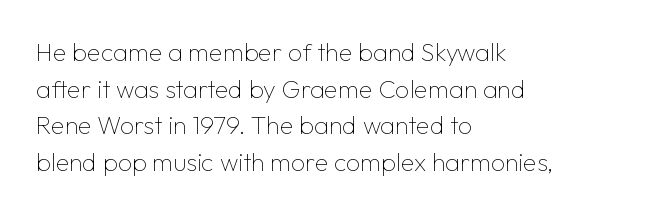
The image shows 25 px text type, upright; set left-aligned, normal line spacing (1.47x), normal letter spacing, not underlined.
